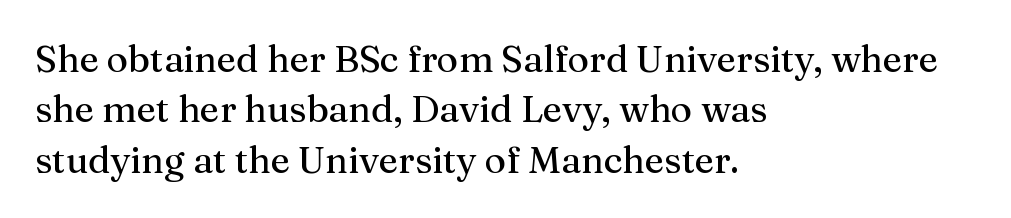
{"serif": "yes", "italic": "no", "width": "normal", "stroke_contrast": "medium", "x_height": "medium", "monospaced": "no", "underline": "no", "align": "left", "line_spacing": "normal", "line_spacing_ratio": 1.36, "letter_spacing": "normal", "letter_spacing_em": 0.0, "glyph_px": 37}
